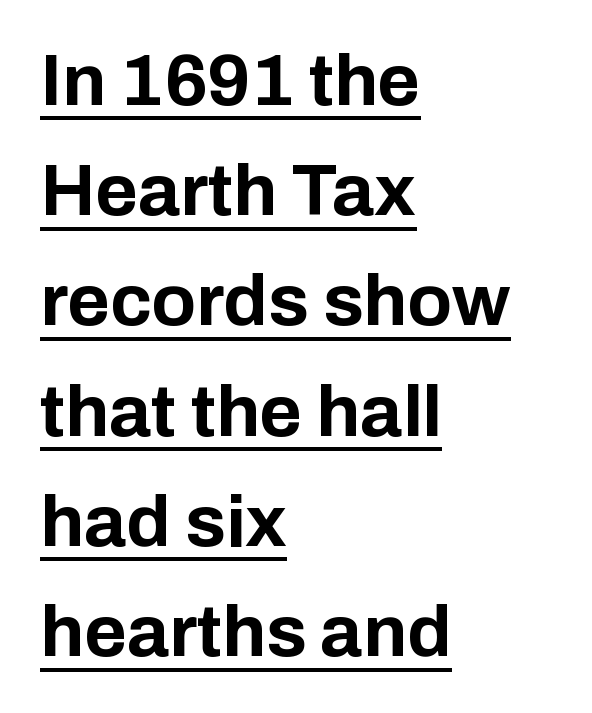
{"serif": "no", "italic": "no", "bold": "yes", "weight": "bold", "width": "normal", "stroke_contrast": "low", "x_height": "medium", "monospaced": "no", "underline": "yes", "align": "left", "line_spacing": "normal", "line_spacing_ratio": 1.51, "letter_spacing": "normal", "letter_spacing_em": 0.0, "glyph_px": 73}
